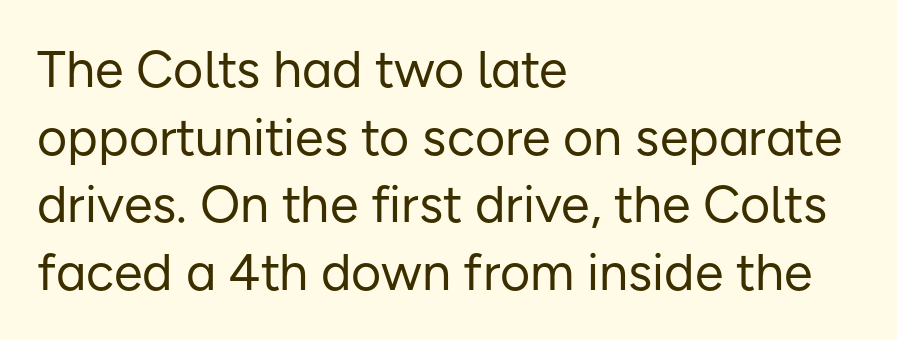
Q: Is the text bold? A: No.
Q: Is the text italic (slanted)? A: No, it is upright.
Q: Is the typeface a serif or a sans-serif typeface? A: Sans-serif.
Q: Is the text underlined? A: No.
Q: How is the paragraph aligned? A: Left-aligned.
Q: Is the spacing between letters normal or unusually wide? A: Normal.
Q: Is the spacing between lines tight, normal or loose? A: Normal.
Q: Width (condensed, normal, or wide)? A: Normal.
Q: Stroke contrast? A: Low.
Q: x-height? A: Medium.
Q: Monospaced? A: No.
